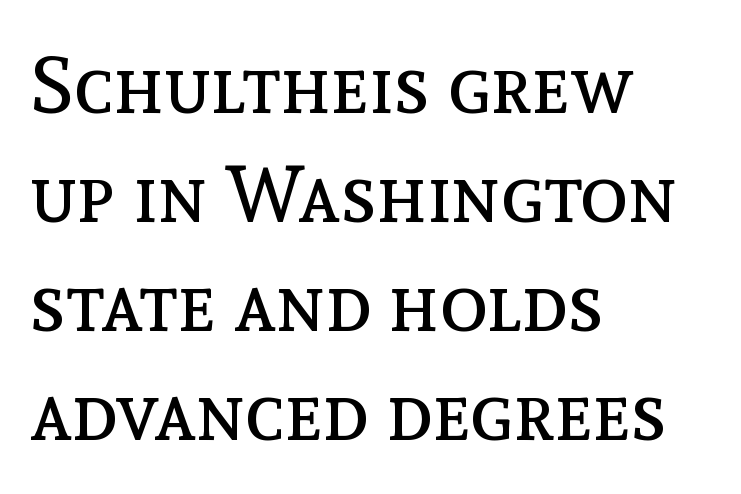
Q: Is the text bold? A: No.
Q: Is the text italic (slanted)? A: No, it is upright.
Q: Is the text underlined? A: No.
Q: How is the paragraph aligned? A: Left-aligned.
Q: Is the spacing between letters normal or unusually wide? A: Normal.
Q: Is the spacing between lines tight, normal or loose? A: Normal.
Q: Width (condensed, normal, or wide)? A: Normal.
Q: x-height? A: Medium.
Q: Monospaced? A: No.
